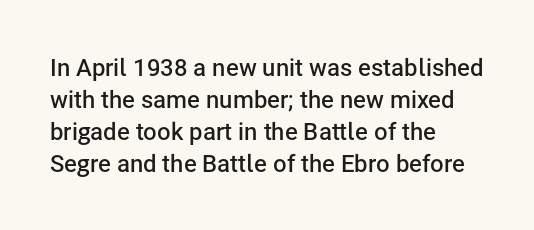
The string is rendered with underlining switched off. Stroke thickness is moderately raised; the sample reads as semibold. Tracking here is standard; glyphs follow each other at the usual distance. The block of text has a typical density, with ordinary space between rows.
